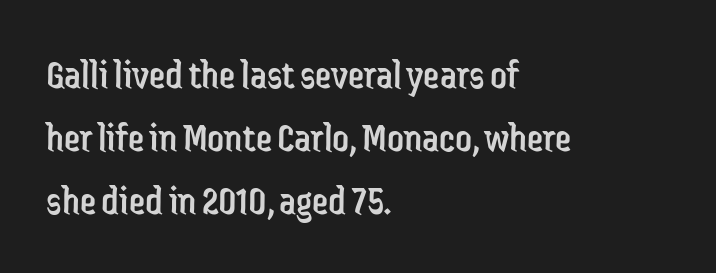
Q: Is the text bold? A: No.
Q: Is the text italic (slanted)? A: No, it is upright.
Q: Is the typeface a serif or a sans-serif typeface? A: Sans-serif.
Q: Is the text underlined? A: No.
Q: How is the paragraph aligned? A: Left-aligned.
Q: Is the spacing between letters normal or unusually wide? A: Normal.
Q: Is the spacing between lines tight, normal or loose? A: Normal.
Q: Width (condensed, normal, or wide)? A: Condensed.
Q: Stroke contrast? A: Low.
Q: x-height? A: Medium.
Q: Monospaced? A: No.
